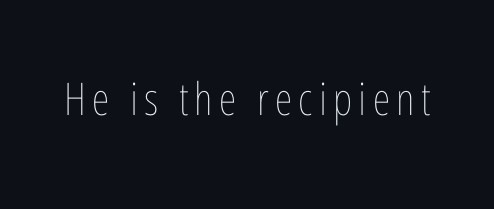
{"italic": "no", "bold": "no", "weight": "thin", "width": "condensed", "stroke_contrast": "low", "x_height": "medium", "monospaced": "no", "underline": "no", "glyph_px": 45}
